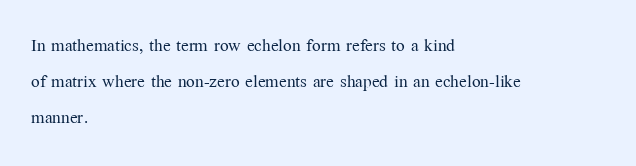
Nothing unusual about the tracking: characters are spaced as the font intends. The typesetter chose a ragged-right arrangement here. Vertical strokes here are truly vertical. In terms of leading, this rendering sits right in the middle.
